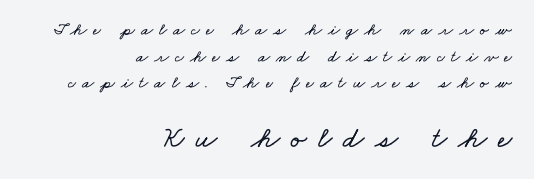
{"width": "wide", "stroke_contrast": "low", "x_height": "small", "monospaced": "no", "underline": "no", "align": "right", "line_spacing": "normal", "line_spacing_ratio": 1.56, "letter_spacing": "wide", "letter_spacing_em": 0.36, "larger_block": "second", "size_ratio": 1.76, "glyph_px": 30}
